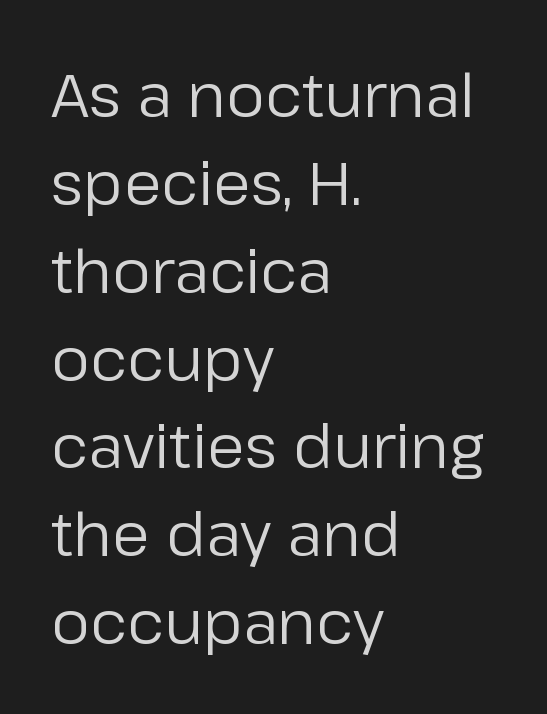
Q: Is the text bold? A: No.
Q: Is the text italic (slanted)? A: No, it is upright.
Q: Is the typeface a serif or a sans-serif typeface? A: Sans-serif.
Q: Is the text underlined? A: No.
Q: How is the paragraph aligned? A: Left-aligned.
Q: Is the spacing between letters normal or unusually wide? A: Normal.
Q: Is the spacing between lines tight, normal or loose? A: Normal.
Q: Width (condensed, normal, or wide)? A: Normal.
Q: Stroke contrast? A: Low.
Q: x-height? A: Medium.
Q: Monospaced? A: No.
